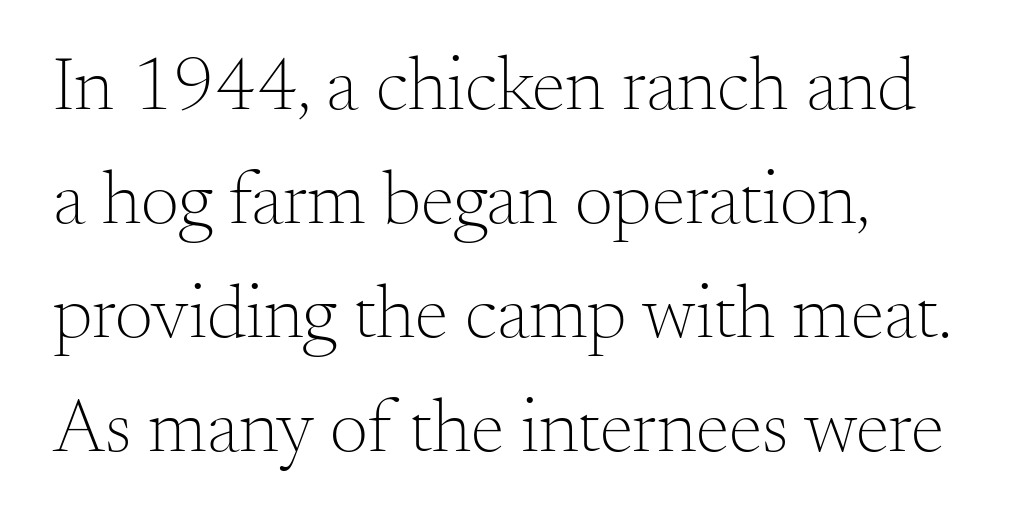
When letters stand straight like this, we call the style roman or upright. The rendering keeps characters at their native spacing. This is not heavy type; no bold has been used. Horizontal bands of white between lines are of average thickness. No word sits above an underline.
